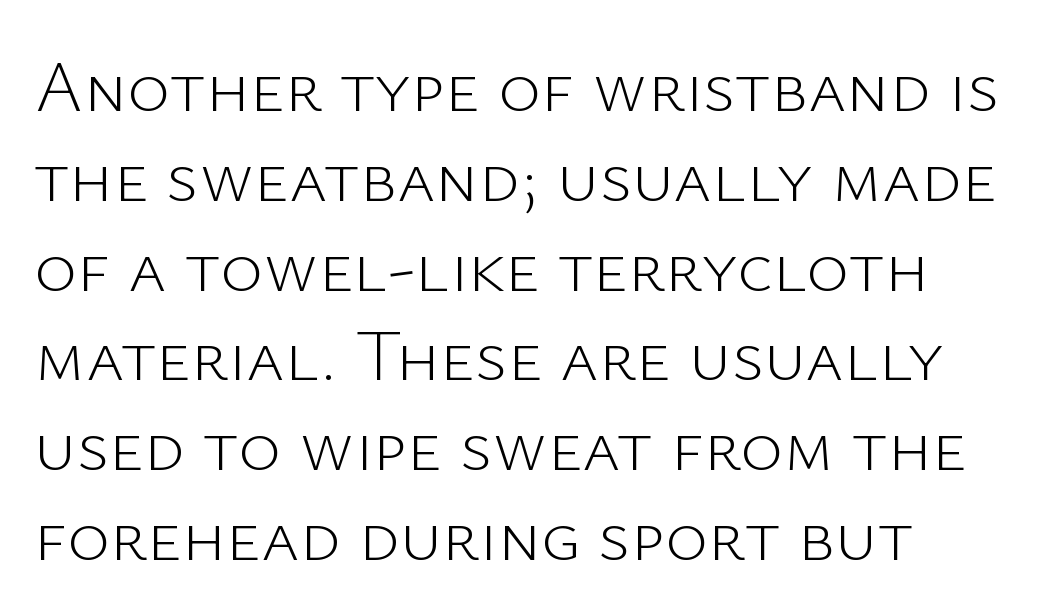
Q: Is the text bold? A: No.
Q: Is the text italic (slanted)? A: No, it is upright.
Q: Is the typeface a serif or a sans-serif typeface? A: Sans-serif.
Q: Is the text underlined? A: No.
Q: Is the spacing between letters normal or unusually wide? A: Normal.
Q: Width (condensed, normal, or wide)? A: Normal.
Q: Stroke contrast? A: Low.
Q: x-height? A: Medium.
Q: Monospaced? A: No.
